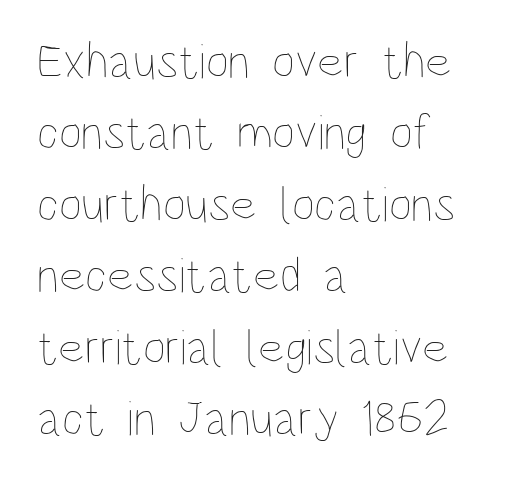
Q: Is the text bold? A: No.
Q: Is the text italic (slanted)? A: No, it is upright.
Q: Is the text underlined? A: No.
Q: How is the paragraph aligned? A: Left-aligned.
Q: Is the spacing between letters normal or unusually wide? A: Normal.
Q: Is the spacing between lines tight, normal or loose? A: Normal.
Q: Width (condensed, normal, or wide)? A: Condensed.
Q: Stroke contrast? A: Low.
Q: x-height? A: Large.
Q: Monospaced? A: No.
